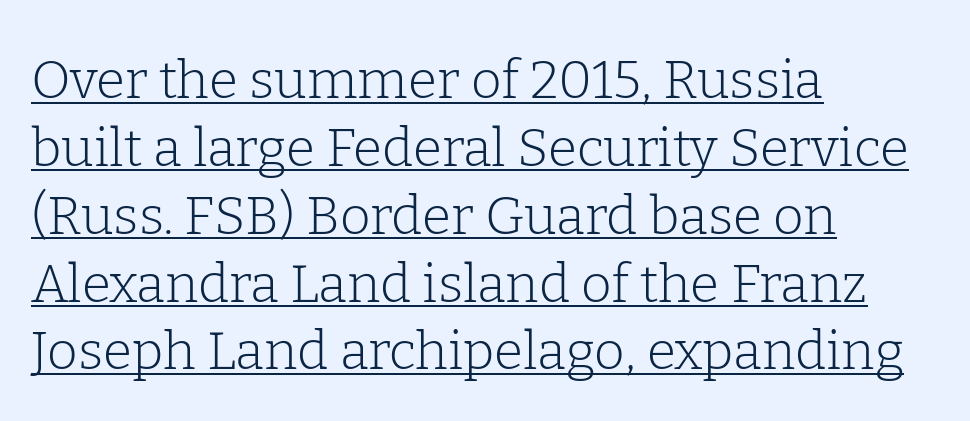
These lines are rendered in a variable-pitch font. A rule runs beneath these lines of type. Compared with typical body copy, the letter spacing here is the same. Examine the stroke ends and you'll spot serifs.
